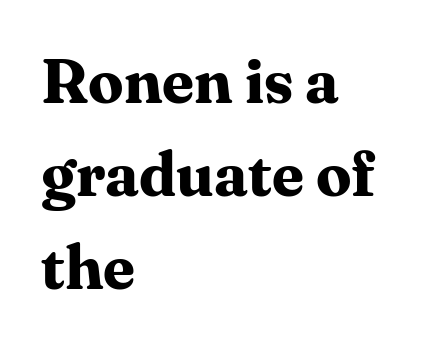
The image shows 63 px bold serif type, upright; set left-aligned, normal line spacing (1.48x), normal letter spacing, not underlined; medium stroke contrast and a medium x-height.
